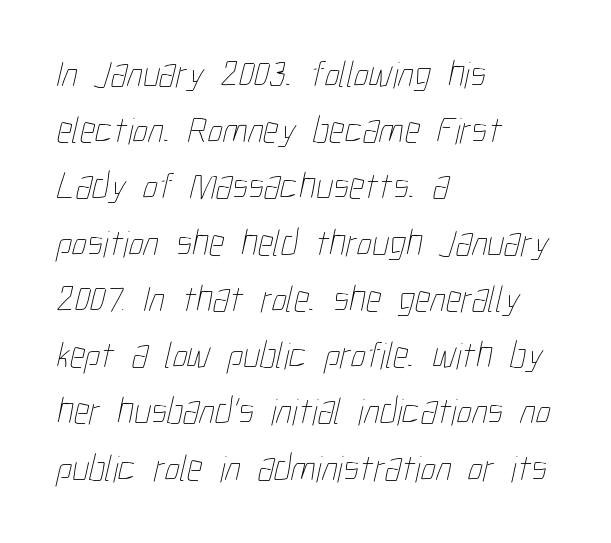
The image shows 38 px thin, condensed type; set left-aligned, normal line spacing (1.48x), normal letter spacing, not underlined; low stroke contrast and a medium x-height.
